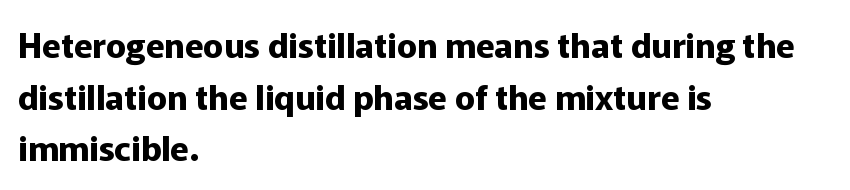
{"serif": "no", "italic": "no", "bold": "yes", "weight": "bold", "width": "normal", "stroke_contrast": "low", "x_height": "medium", "monospaced": "no", "underline": "no", "align": "left", "line_spacing": "normal", "line_spacing_ratio": 1.52, "letter_spacing": "normal", "letter_spacing_em": 0.0, "glyph_px": 34}
